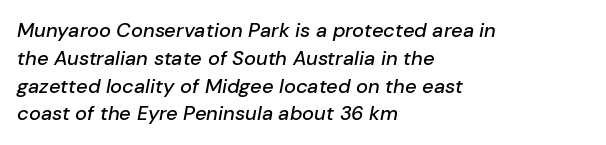
Style check: oblique. Alignment: flush left. The words here are not underlined. Letter spacing: default. In terms of leading, this rendering sits right in the middle.
